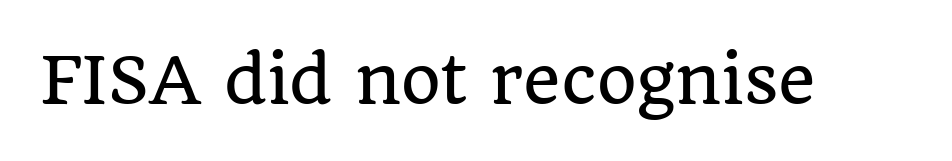
Q: Is the text italic (slanted)? A: No, it is upright.
Q: Is the typeface a serif or a sans-serif typeface? A: Serif.
Q: Is the text underlined? A: No.
Q: Is the spacing between letters normal or unusually wide? A: Normal.
Q: Width (condensed, normal, or wide)? A: Normal.
Q: Stroke contrast? A: Low.
Q: x-height? A: Large.
Q: Monospaced? A: No.
